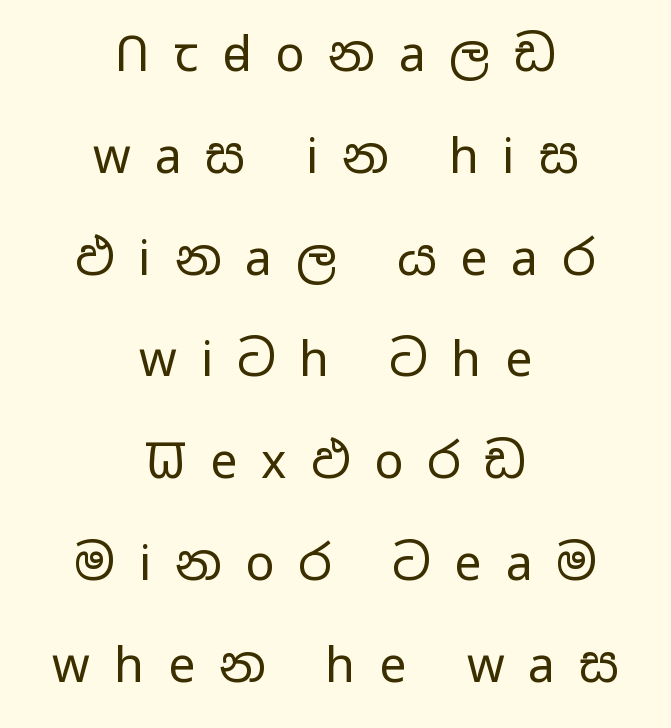
{"serif": "no", "italic": "no", "bold": "no", "weight": "regular", "width": "wide", "stroke_contrast": "low", "x_height": "medium", "monospaced": "no", "underline": "no", "align": "center", "line_spacing": "loose", "line_spacing_ratio": 2.12, "letter_spacing": "wide", "letter_spacing_em": 0.5, "glyph_px": 48}
